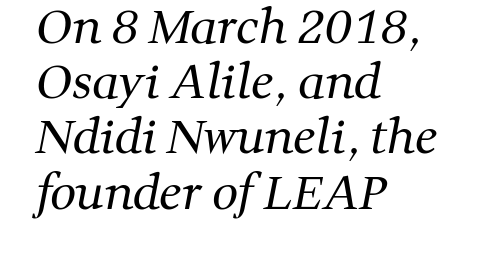
Q: Is the text bold? A: No.
Q: Is the typeface a serif or a sans-serif typeface? A: Serif.
Q: Is the text underlined? A: No.
Q: How is the paragraph aligned? A: Left-aligned.
Q: Is the spacing between letters normal or unusually wide? A: Normal.
Q: Width (condensed, normal, or wide)? A: Normal.
Q: Stroke contrast? A: Medium.
Q: x-height? A: Medium.
Q: Monospaced? A: No.
